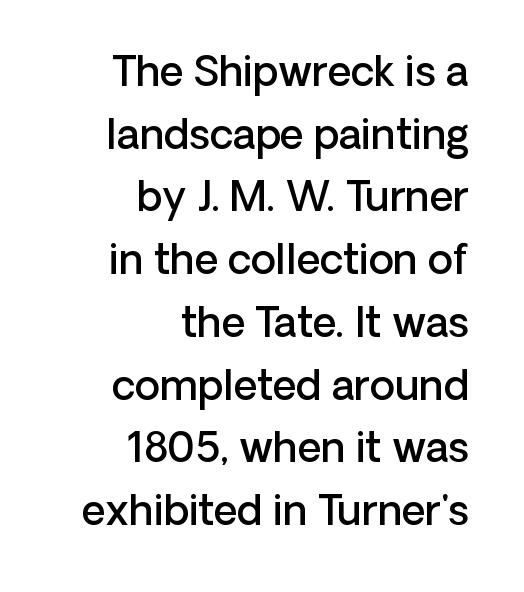
Q: Is the text bold? A: Semi-bold.
Q: Is the text italic (slanted)? A: No, it is upright.
Q: Is the typeface a serif or a sans-serif typeface? A: Sans-serif.
Q: Is the text underlined? A: No.
Q: How is the paragraph aligned? A: Right-aligned.
Q: Is the spacing between letters normal or unusually wide? A: Normal.
Q: Is the spacing between lines tight, normal or loose? A: Normal.
Q: Width (condensed, normal, or wide)? A: Normal.
Q: Stroke contrast? A: Low.
Q: x-height? A: Medium.
Q: Monospaced? A: No.
